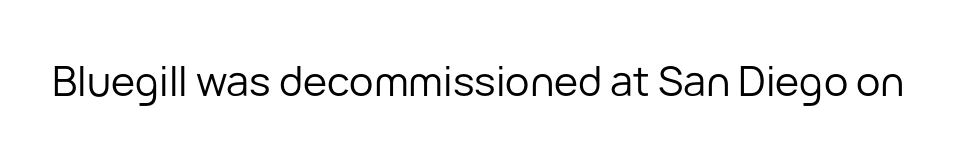
The strip under each line holds only bare page. Summary of weight: not heavy and not bold. Do the letters lean? They stand straight. A typesetter would call this zero additional tracking. Note: no serifs on the glyphs.
